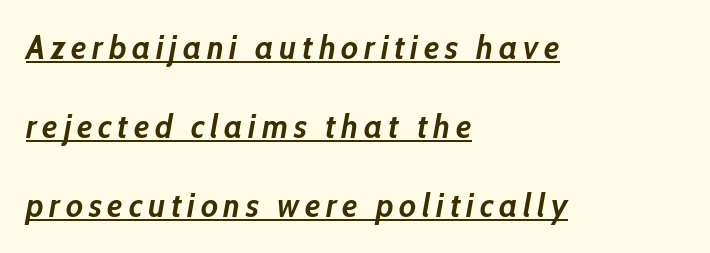
The image shows 34 px semibold, condensed type, italic (leaning right); set left-aligned, loose line spacing (2.33x), underlined; low stroke contrast and a medium x-height.
